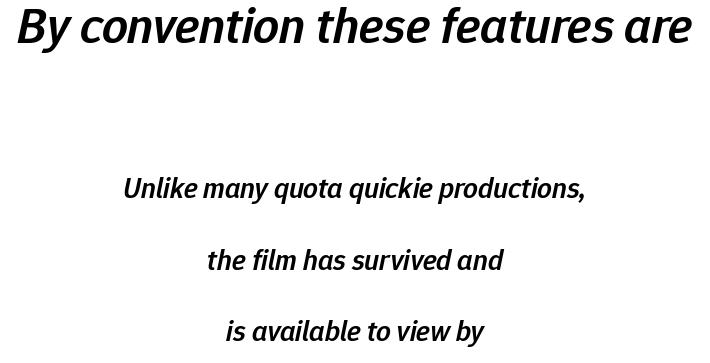
Slightly chunky letters — semibold, I'd say, not full bold. Would a proofreader flag this as italicized? Yes. Large over small — that's the arrangement of the two blocks here. Compared with a flush-left layout, this one balances lines on the center instead. Looks like regular typesetting: each glyph gets only the width it needs.
